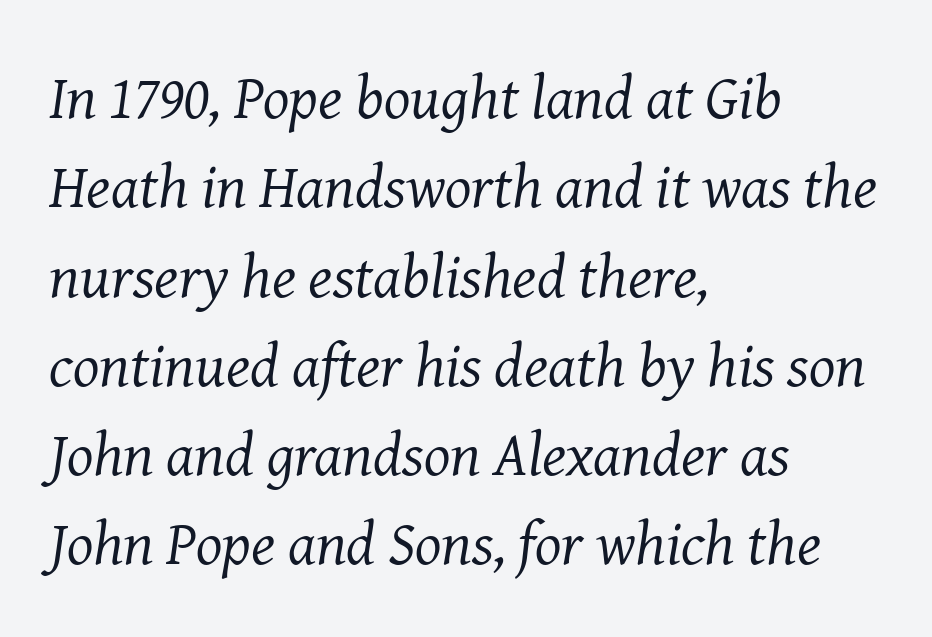
{"serif": "yes", "italic": "yes", "lean": "right", "slant_degrees": 8, "bold": "no", "weight": "regular", "width": "normal", "stroke_contrast": "medium", "x_height": "medium", "monospaced": "no", "underline": "no", "align": "left", "line_spacing": "normal", "line_spacing_ratio": 1.44, "letter_spacing": "normal", "letter_spacing_em": 0.0, "glyph_px": 62}
